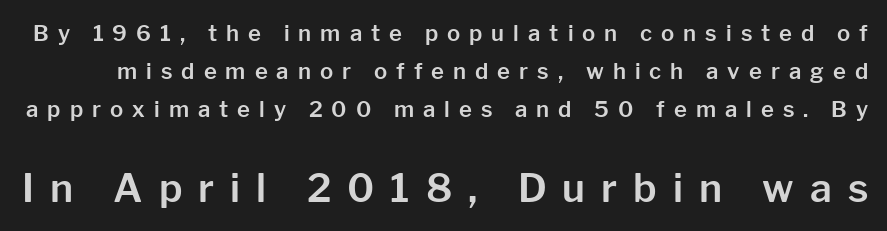
{"serif": "no", "italic": "no", "width": "normal", "stroke_contrast": "low", "x_height": "medium", "monospaced": "no", "underline": "no", "line_spacing_ratio": 1.72, "letter_spacing": "wide", "letter_spacing_em": 0.41, "larger_block": "second", "size_ratio": 1.77, "glyph_px": 39}
